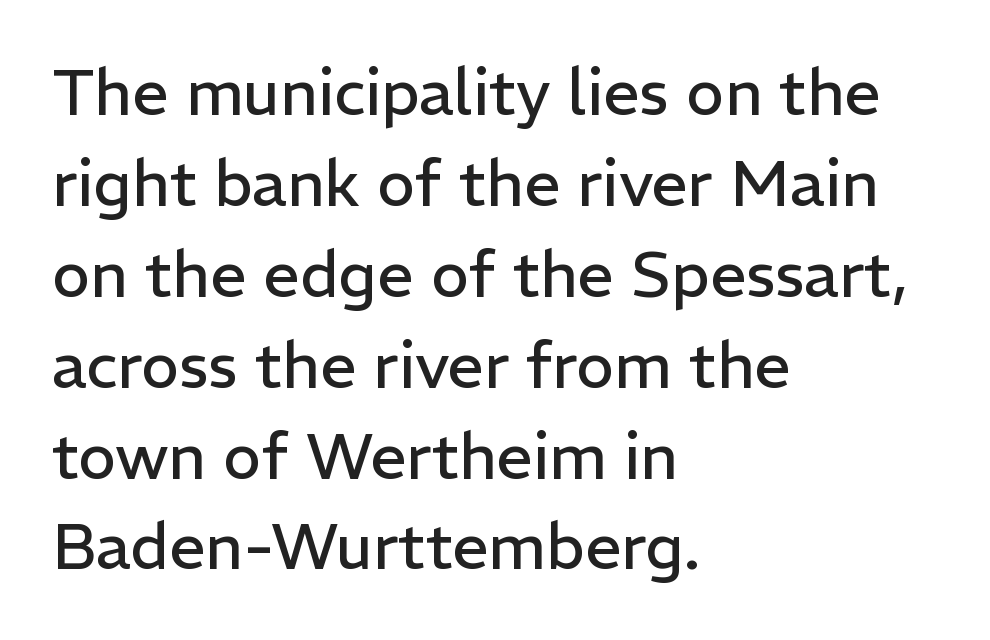
The rendering keeps characters at their native spacing. Whoever set this chose a conventional vertical rhythm. A typesetter would call this proportional, since set widths differ per character. The letterforms sit at book weight or below. The characters display no serif detailing; their extremities are plain. Italic: no, the glyphs are upright roman.
